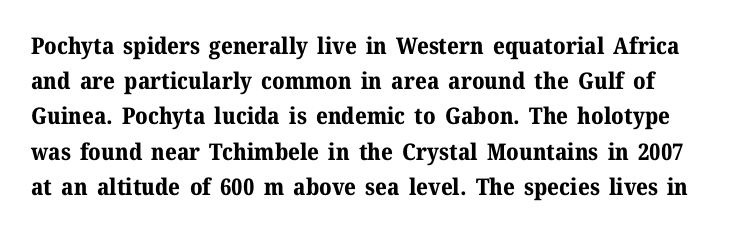
The foot of each line stays bare and open. If you measured baseline to baseline, you'd find a middling distance. Strong, thick strokes mark this as bold type. Quick note: not italic, upright.
